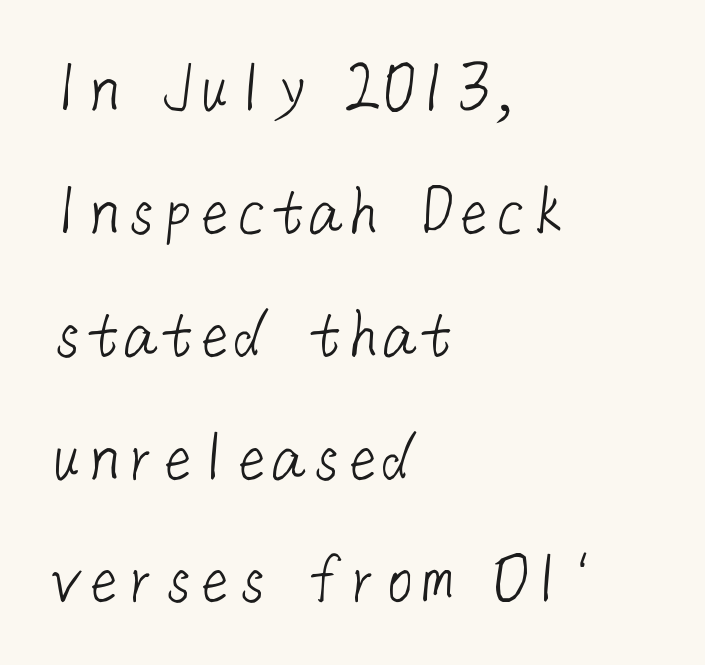
A typesetter would call this zero additional tracking. Vertical spacing — default. What kind of face is this? One without serifs — a sans. A clean baseline with only descenders dipping below it. The text block is weighted toward the left margin, trailing off unevenly rightward. The characters are drawn with everyday or finer stroke widths.
